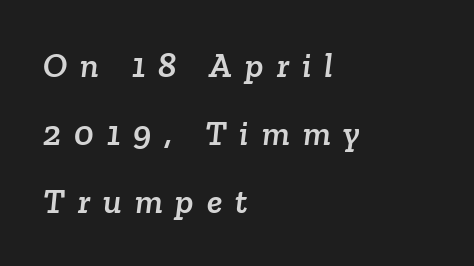
{"serif": "yes", "width": "normal", "stroke_contrast": "low", "x_height": "medium", "monospaced": "no", "underline": "no", "align": "left", "line_spacing": "loose", "line_spacing_ratio": 1.95, "letter_spacing": "wide", "letter_spacing_em": 0.37, "glyph_px": 35}
